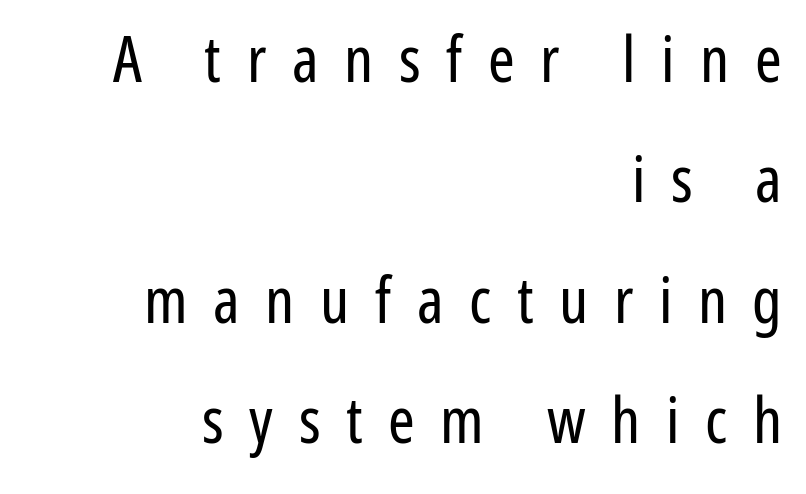
{"serif": "no", "italic": "no", "bold": "no", "weight": "regular", "width": "condensed", "stroke_contrast": "low", "x_height": "medium", "monospaced": "no", "underline": "no", "align": "right", "line_spacing_ratio": 1.88, "letter_spacing": "wide", "letter_spacing_em": 0.4, "glyph_px": 64}
